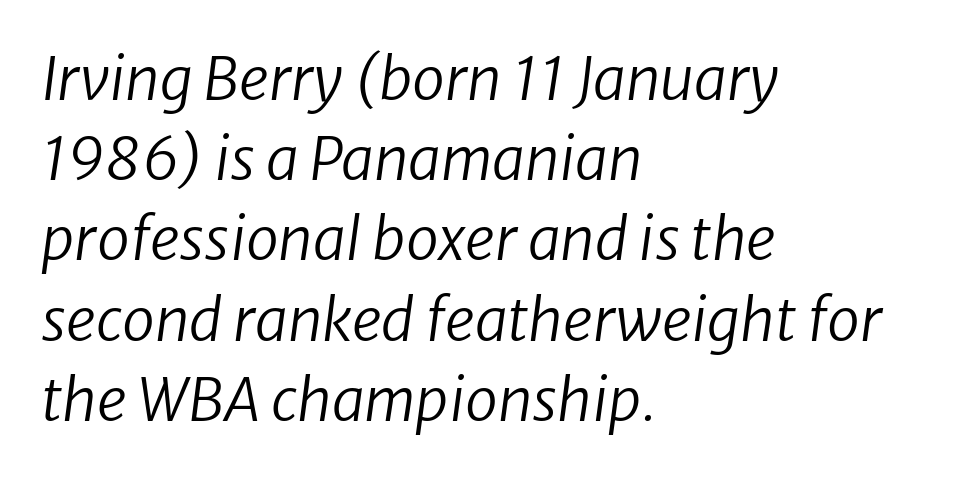
The image shows 59 px regular-weight sans-serif type; set left-aligned, normal line spacing (1.36x), normal letter spacing, not underlined; low stroke contrast and a medium x-height.
